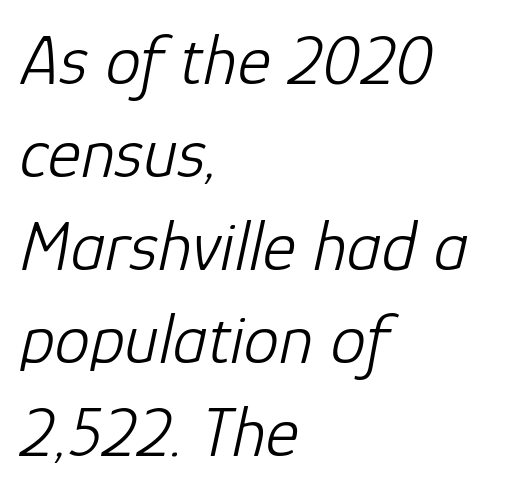
A typesetter would call this proportional, since set widths differ per character. The space between consecutive lines is moderate. Stems and bowls with no extra thickness — not bold. The baseline area is clear.
